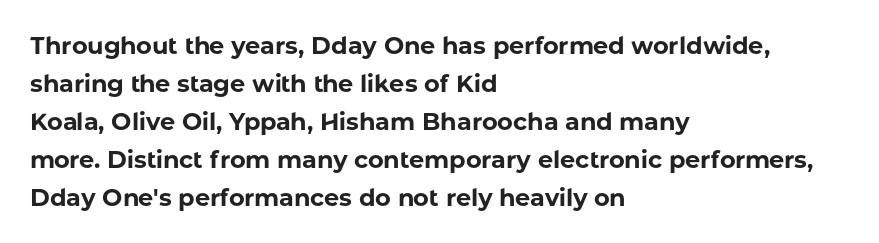
The space between consecutive lines is moderate. Alignment: flush left. The passage shown is not underscored anywhere. The type is set solid horizontally, with unmodified tracking. The characters look thick and weighty, a clear bold. Unlike italic type, these characters show no tilt at all.
